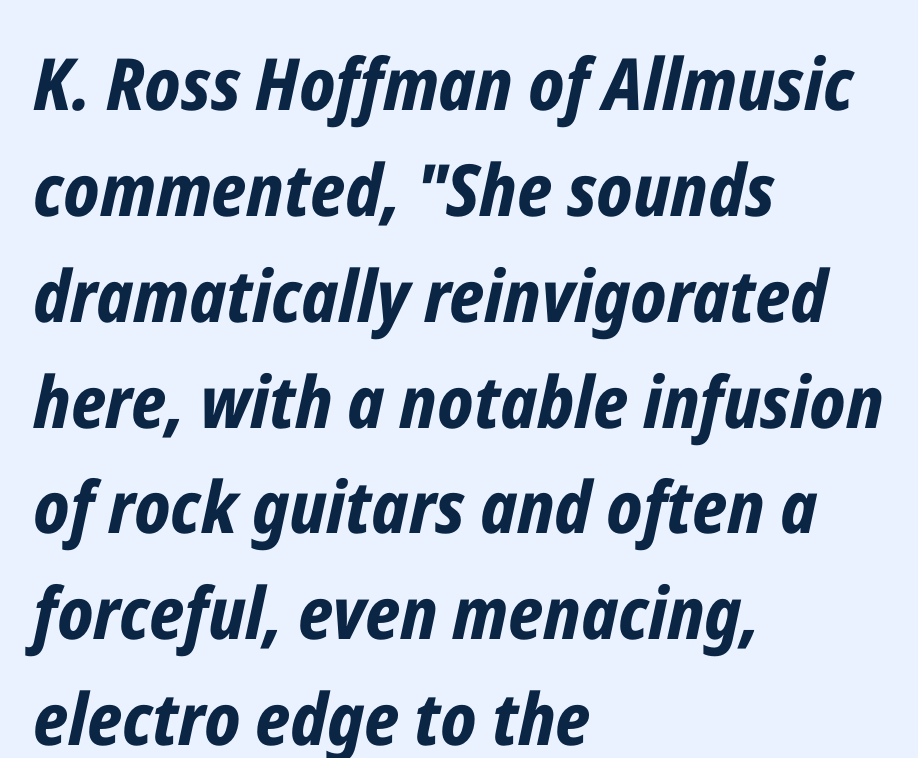
Q: Is the text bold? A: Yes.
Q: Is the text italic (slanted)? A: Yes, it leans right by about 12 degrees.
Q: Is the text underlined? A: No.
Q: How is the paragraph aligned? A: Left-aligned.
Q: Is the spacing between letters normal or unusually wide? A: Normal.
Q: Is the spacing between lines tight, normal or loose? A: Normal.
Q: Width (condensed, normal, or wide)? A: Condensed.
Q: Stroke contrast? A: Low.
Q: x-height? A: Medium.
Q: Monospaced? A: No.
